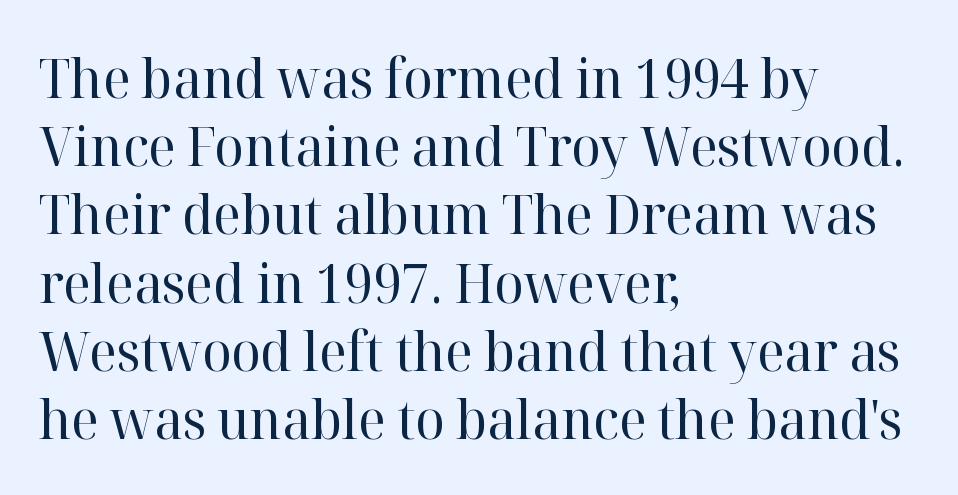
{"serif": "yes", "italic": "no", "bold": "no", "weight": "regular", "width": "normal", "stroke_contrast": "high", "x_height": "medium", "monospaced": "no", "underline": "no", "align": "left", "line_spacing_ratio": 1.24, "letter_spacing": "normal", "letter_spacing_em": 0.0, "glyph_px": 55}
